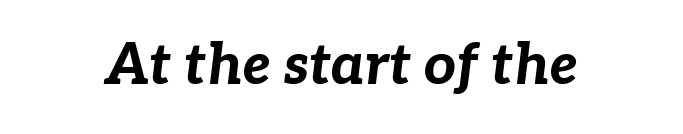
Q: Is the text bold? A: Yes.
Q: Is the text italic (slanted)? A: Yes, it leans right by about 7 degrees.
Q: Is the text underlined? A: No.
Q: Is the spacing between letters normal or unusually wide? A: Normal.
Q: Width (condensed, normal, or wide)? A: Normal.
Q: Stroke contrast? A: Low.
Q: x-height? A: Medium.
Q: Monospaced? A: No.
